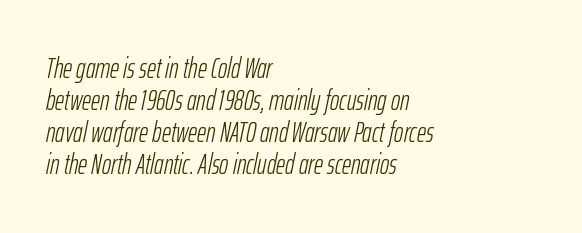
Q: Is the text bold? A: No.
Q: Is the text italic (slanted)? A: Yes, it leans right by about 12 degrees.
Q: Is the text underlined? A: No.
Q: How is the paragraph aligned? A: Left-aligned.
Q: Is the spacing between letters normal or unusually wide? A: Normal.
Q: Is the spacing between lines tight, normal or loose? A: Tight.
Q: Width (condensed, normal, or wide)? A: Condensed.
Q: Stroke contrast? A: Low.
Q: x-height? A: Medium.
Q: Monospaced? A: No.
